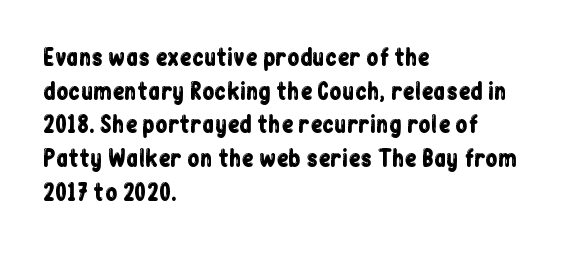
{"italic": "no", "underline": "no", "align": "left", "line_spacing": "normal", "line_spacing_ratio": 1.53, "letter_spacing": "normal", "letter_spacing_em": 0.0, "glyph_px": 22}
